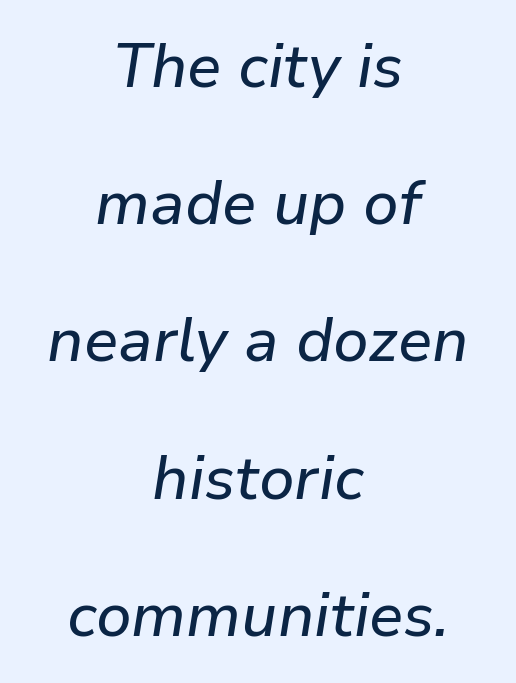
The image shows 61 px text type, italic (leaning right); set centered, loose line spacing (2.25x), normal letter spacing, not underlined; low stroke contrast and a medium x-height.
